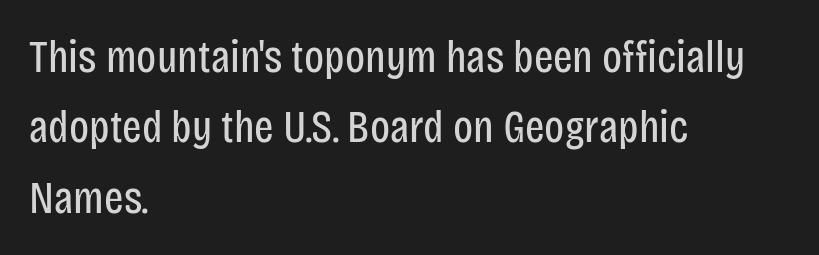
The image shows 46 px regular-weight, condensed sans-serif type, upright; set left-aligned, normal line spacing (1.53x), normal letter spacing, not underlined; low stroke contrast and a large x-height.
